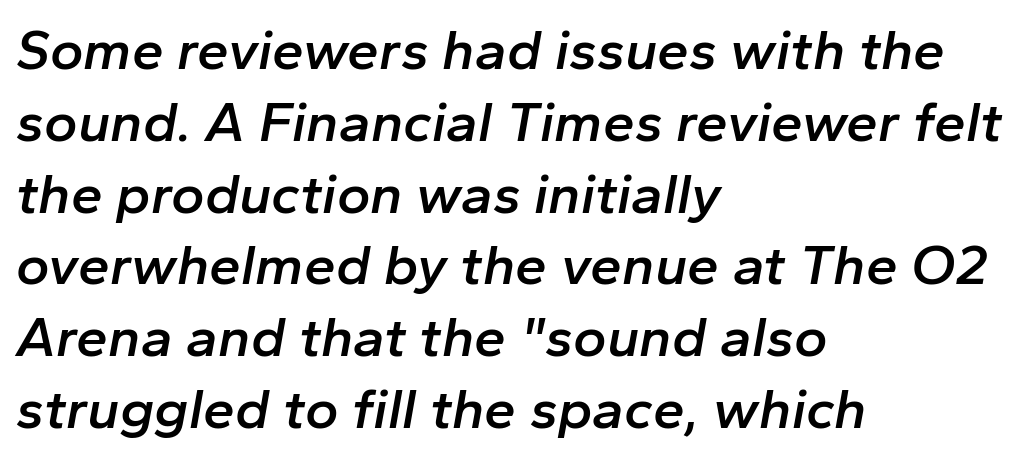
Q: Is the text bold? A: Semi-bold.
Q: Is the text italic (slanted)? A: Yes, it leans right by about 10 degrees.
Q: Is the text underlined? A: No.
Q: How is the paragraph aligned? A: Left-aligned.
Q: Is the spacing between letters normal or unusually wide? A: Normal.
Q: Is the spacing between lines tight, normal or loose? A: Normal.
Q: Width (condensed, normal, or wide)? A: Normal.
Q: Stroke contrast? A: Low.
Q: x-height? A: Medium.
Q: Monospaced? A: No.
